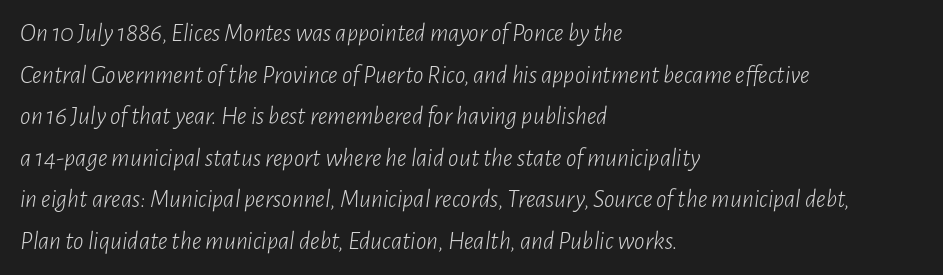
{"italic": "yes", "lean": "right", "slant_degrees": 7, "bold": "no", "underline": "no", "align": "left", "line_spacing": "normal", "line_spacing_ratio": 1.6, "letter_spacing": "normal", "letter_spacing_em": 0.0, "glyph_px": 26}
